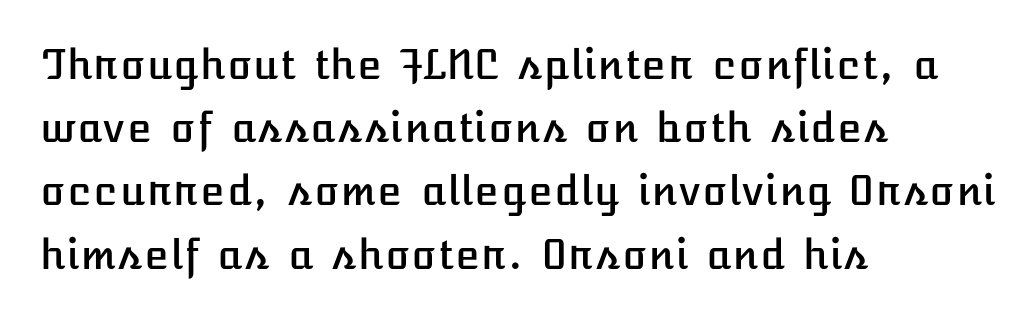
The image shows 40 px text type, upright; set left-aligned, normal line spacing (1.58x), normal letter spacing, not underlined; low stroke contrast and a medium x-height.
